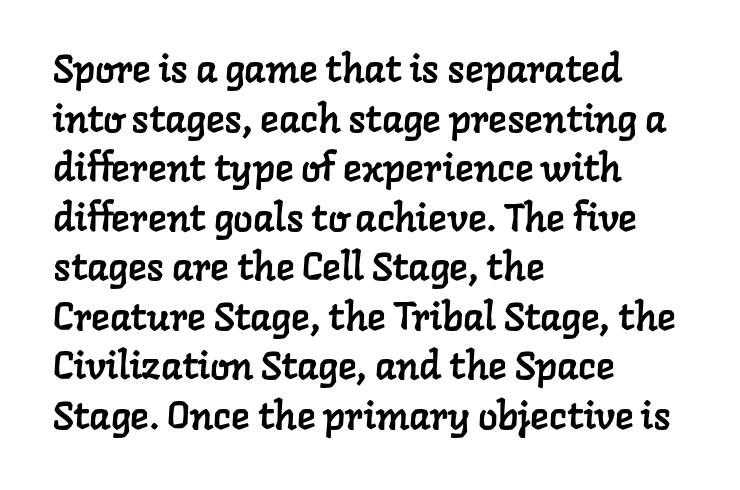
{"serif": "yes", "width": "normal", "stroke_contrast": "low", "x_height": "medium", "monospaced": "no", "underline": "no", "align": "left", "line_spacing": "normal", "line_spacing_ratio": 1.27, "letter_spacing": "normal", "letter_spacing_em": 0.0, "glyph_px": 39}
